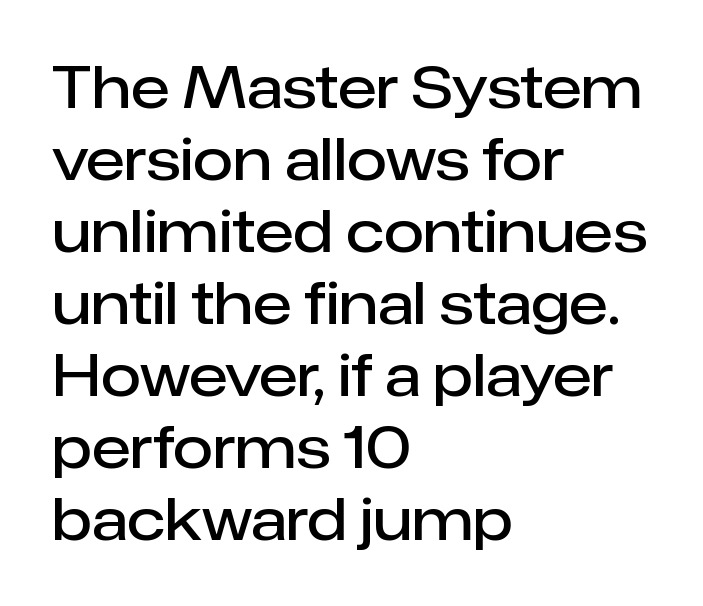
{"serif": "no", "italic": "no", "bold": "semi", "weight": "semibold", "width": "normal", "stroke_contrast": "low", "x_height": "medium", "monospaced": "no", "underline": "no", "align": "left", "line_spacing_ratio": 1.24, "letter_spacing": "normal", "letter_spacing_em": 0.0, "glyph_px": 58}
